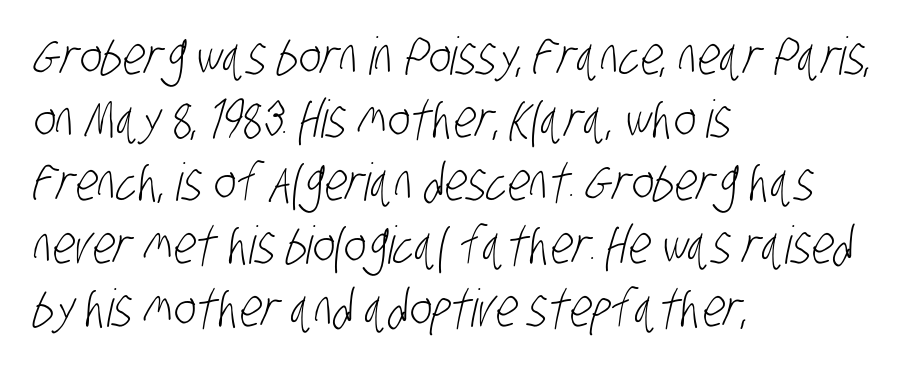
{"serif": "no", "bold": "no", "weight": "light", "width": "condensed", "stroke_contrast": "low", "x_height": "large", "monospaced": "no", "underline": "no", "align": "left", "line_spacing_ratio": 1.21, "letter_spacing": "normal", "letter_spacing_em": 0.0, "glyph_px": 52}
